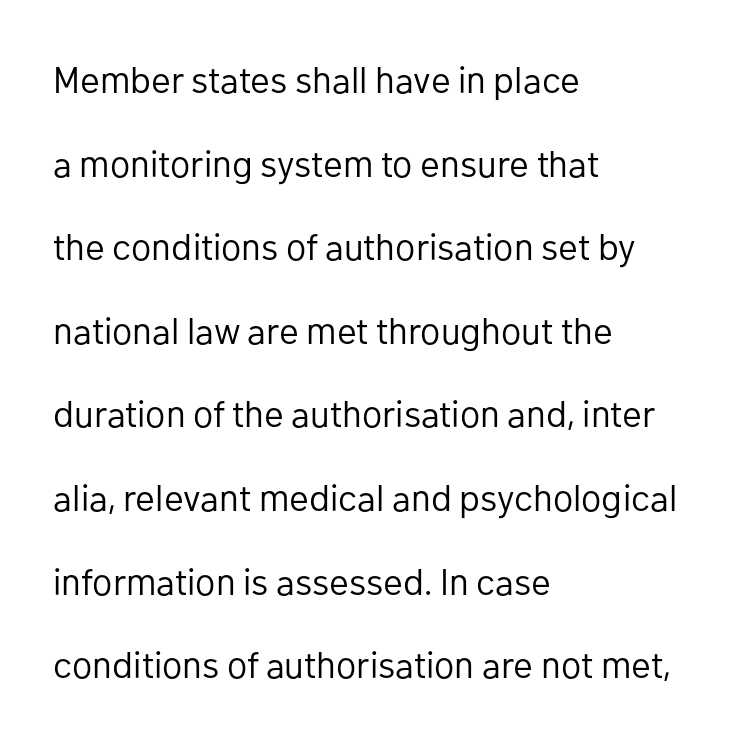
Q: Is the text bold? A: No.
Q: Is the text italic (slanted)? A: No, it is upright.
Q: Is the typeface a serif or a sans-serif typeface? A: Sans-serif.
Q: Is the text underlined? A: No.
Q: How is the paragraph aligned? A: Left-aligned.
Q: Is the spacing between letters normal or unusually wide? A: Normal.
Q: Is the spacing between lines tight, normal or loose? A: Loose.
Q: Width (condensed, normal, or wide)? A: Normal.
Q: Stroke contrast? A: Low.
Q: x-height? A: Medium.
Q: Monospaced? A: No.
